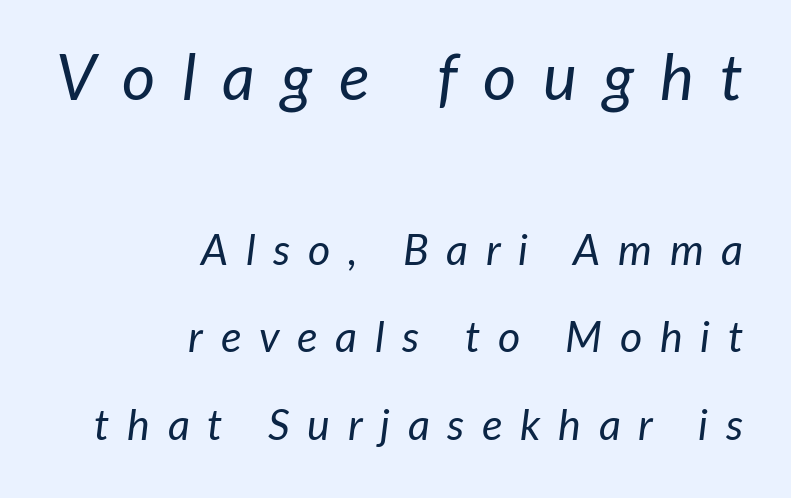
Q: Is the text bold? A: No.
Q: Is the text italic (slanted)? A: Yes, it leans right by about 7 degrees.
Q: Is the text underlined? A: No.
Q: How is the paragraph aligned? A: Right-aligned.
Q: Is the spacing between letters normal or unusually wide? A: Unusually wide.
Q: Is the spacing between lines tight, normal or loose? A: Loose.
Q: Which block of text is set in a larger size, the first (top) or the second (bottom)? A: The first (top) one.
Q: Width (condensed, normal, or wide)? A: Normal.
Q: Stroke contrast? A: Low.
Q: x-height? A: Medium.
Q: Monospaced? A: No.
